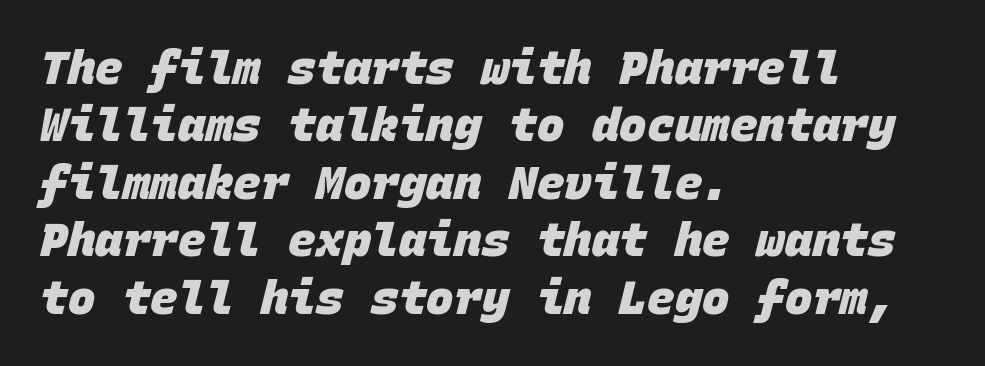
Lines of text with bare space underneath. I'd describe the lettering as bold — thick and assertive. Notice how descenders clear the ascenders below comfortably — that's standard leading. Here the designer chose a console-style face with uniform glyph widths. These lines stack with their left ends in a neat column. To sum up the face: it is a sans, with no serifs.
